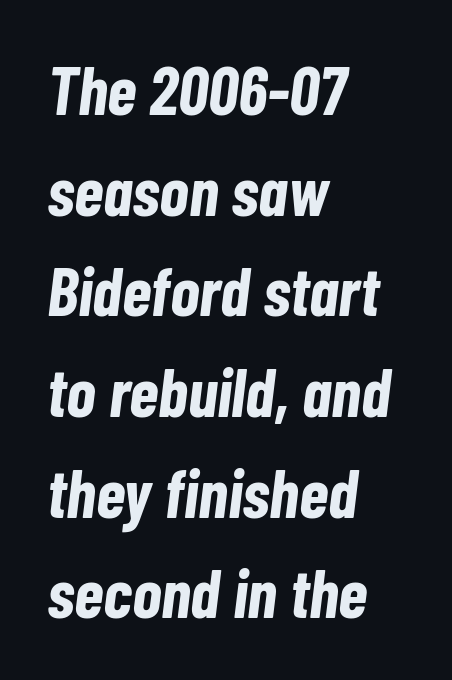
Spacing verdict: proportional, widths tailored to each character. The typesetter chose a ragged-right arrangement here. The gaps between neighbouring characters are ordinary and unremarkable. The text carries the slant typical of an italic or oblique font. The words here are not underlined. The glyphs have the mass of a bold cut.
